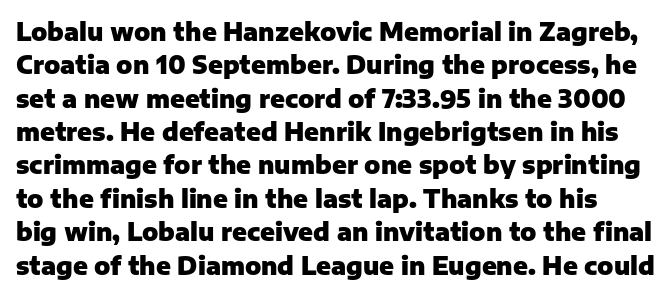
{"italic": "no", "bold": "yes", "underline": "no", "line_spacing": "normal", "line_spacing_ratio": 1.39, "letter_spacing": "normal", "letter_spacing_em": 0.0, "glyph_px": 24}
